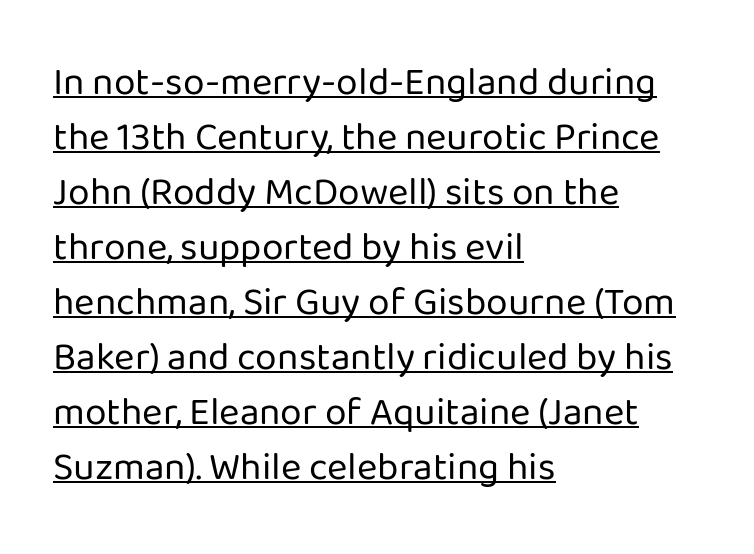
The image shows 39 px regular-weight sans-serif type, upright; set left-aligned, normal line spacing (1.41x), normal letter spacing, underlined; low stroke contrast and a medium x-height.
